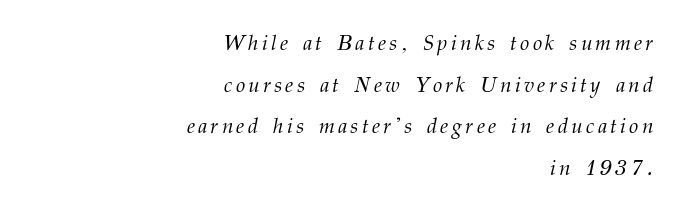
Characters are canted at an angle relative to the baseline's perpendicular. Stroke mass is kept to a normal reading level or below. Honestly, there is no underline to notice here at all. Where is the straight margin? On the right. One glance says open: line gaps are wider than usual.
